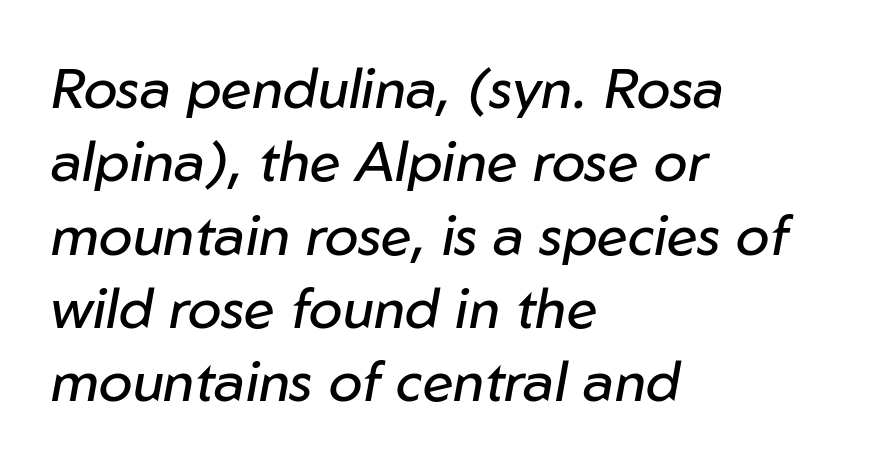
The rendering keeps characters at their native spacing. Summary of vertical rhythm: regular, with standard interline spacing. Compared with a centered layout, this one pins lines to the left instead. The rendering uses natural spacing where letterforms have individual widths.
